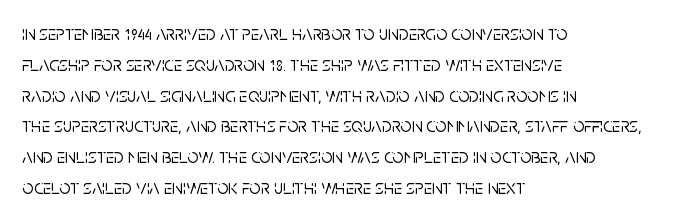
Letter spacing: default. This rendering uses left alignment, leaving the right contour irregular. The axis of the letterforms is exactly vertical. Evenly set lines give the paragraph a standard silhouette.
